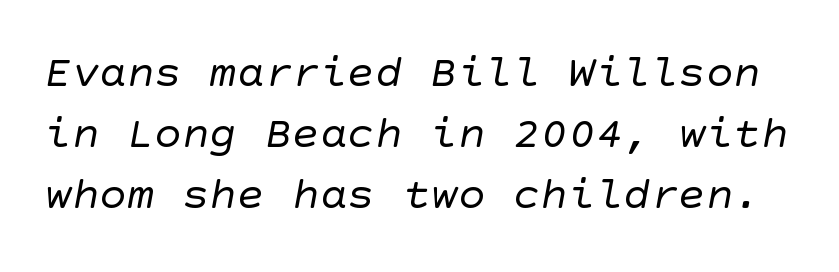
{"serif": "no", "bold": "no", "weight": "regular", "width": "normal", "stroke_contrast": "low", "x_height": "large", "underline": "no", "line_spacing": "normal", "line_spacing_ratio": 1.33, "letter_spacing": "normal", "letter_spacing_em": 0.0, "glyph_px": 46}
